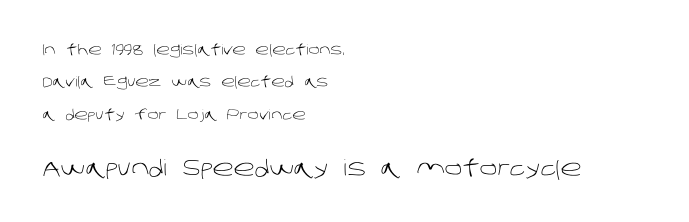
Q: Is the text bold? A: No.
Q: Is the text underlined? A: No.
Q: How is the paragraph aligned? A: Left-aligned.
Q: Is the spacing between letters normal or unusually wide? A: Normal.
Q: Is the spacing between lines tight, normal or loose? A: Loose.
Q: Which block of text is set in a larger size, the first (top) or the second (bottom)? A: The second (bottom) one.
